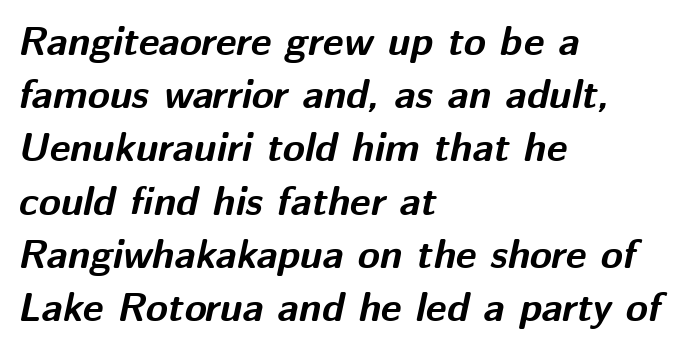
The image shows 40 px bold type, italic (leaning right); set left-aligned, normal line spacing (1.33x), normal letter spacing, not underlined; medium stroke contrast and a medium x-height.
